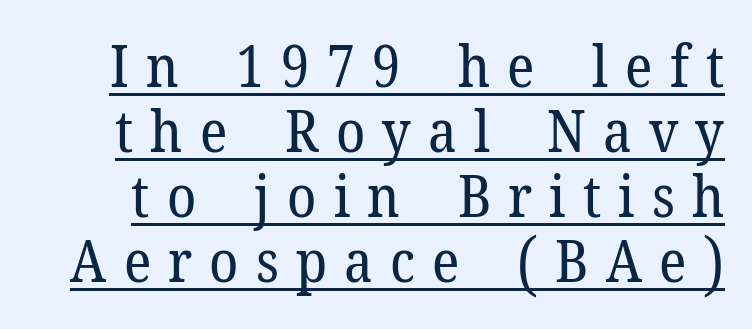
The image shows 59 px regular-weight serif type, upright; set tight line spacing (1.1x), unusually wide letter spacing (+0.29 em), underlined; low stroke contrast and a medium x-height.
